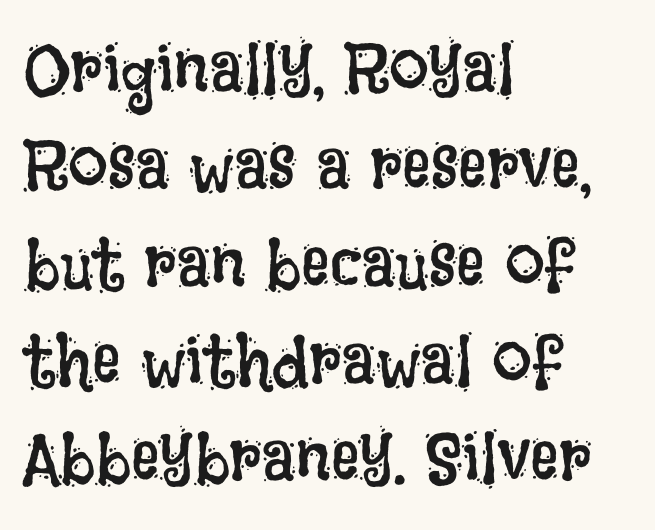
Q: Is the text bold? A: No.
Q: Is the text italic (slanted)? A: No, it is upright.
Q: Is the text underlined? A: No.
Q: How is the paragraph aligned? A: Left-aligned.
Q: Is the spacing between letters normal or unusually wide? A: Normal.
Q: Is the spacing between lines tight, normal or loose? A: Normal.
Q: Width (condensed, normal, or wide)? A: Condensed.
Q: Stroke contrast? A: Low.
Q: x-height? A: Large.
Q: Monospaced? A: No.
